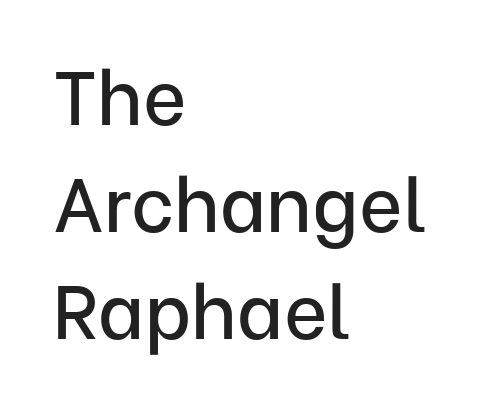
{"serif": "no", "italic": "no", "width": "normal", "stroke_contrast": "low", "x_height": "medium", "monospaced": "no", "underline": "no", "align": "left", "line_spacing": "normal", "line_spacing_ratio": 1.43, "letter_spacing": "normal", "letter_spacing_em": 0.0, "glyph_px": 75}
